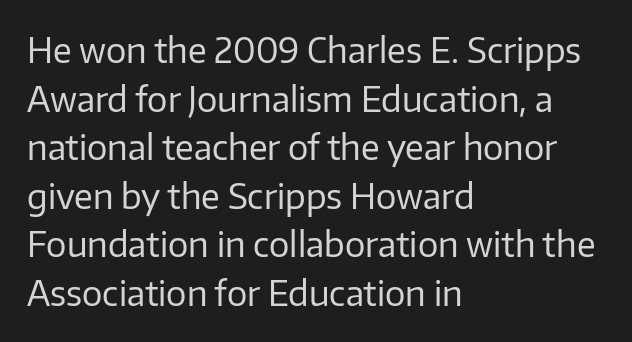
The image shows 34 px regular-weight sans-serif type, upright; set left-aligned, normal line spacing (1.43x), normal letter spacing, not underlined; low stroke contrast and a medium x-height.
